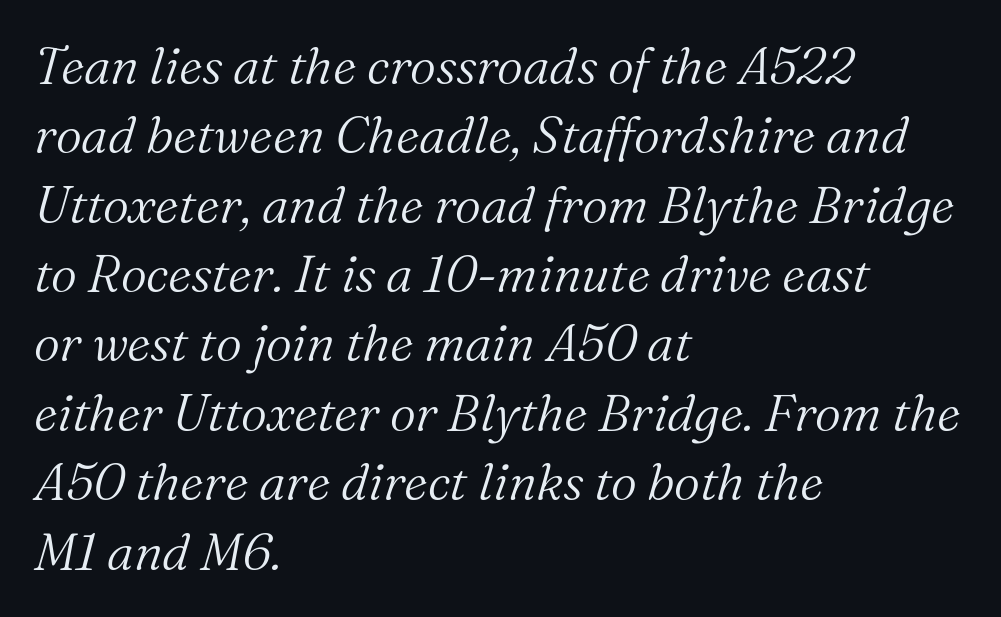
{"serif": "yes", "italic": "yes", "lean": "right", "slant_degrees": 16, "bold": "no", "weight": "light", "width": "normal", "stroke_contrast": "medium", "x_height": "medium", "monospaced": "no", "underline": "no", "align": "left", "line_spacing": "normal", "line_spacing_ratio": 1.36, "letter_spacing": "normal", "letter_spacing_em": 0.0, "glyph_px": 51}
